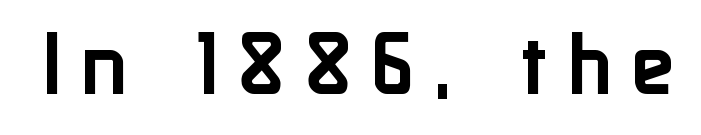
Q: Is the text italic (slanted)? A: No, it is upright.
Q: Is the typeface a serif or a sans-serif typeface? A: Sans-serif.
Q: Is the text underlined? A: No.
Q: Is the spacing between letters normal or unusually wide? A: Unusually wide.
Q: Width (condensed, normal, or wide)? A: Normal.
Q: Stroke contrast? A: Low.
Q: x-height? A: Medium.
Q: Monospaced? A: No.
